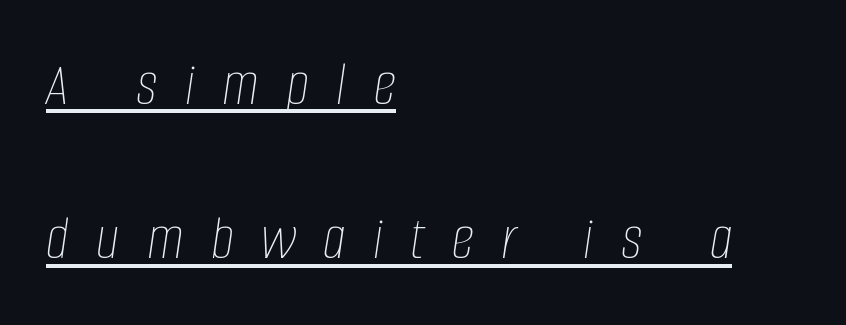
{"italic": "yes", "lean": "right", "slant_degrees": 8, "bold": "no", "weight": "thin", "width": "condensed", "stroke_contrast": "low", "x_height": "large", "monospaced": "no", "underline": "yes", "align": "left", "line_spacing": "loose", "line_spacing_ratio": 2.41, "letter_spacing": "wide", "letter_spacing_em": 0.43, "glyph_px": 64}
